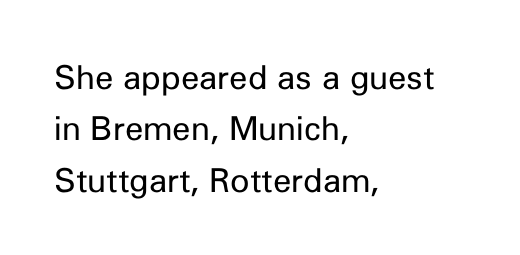
{"serif": "no", "italic": "no", "bold": "no", "weight": "regular", "width": "normal", "stroke_contrast": "low", "x_height": "medium", "monospaced": "no", "underline": "no", "align": "left", "line_spacing": "normal", "line_spacing_ratio": 1.56, "letter_spacing": "normal", "letter_spacing_em": 0.0, "glyph_px": 33}
